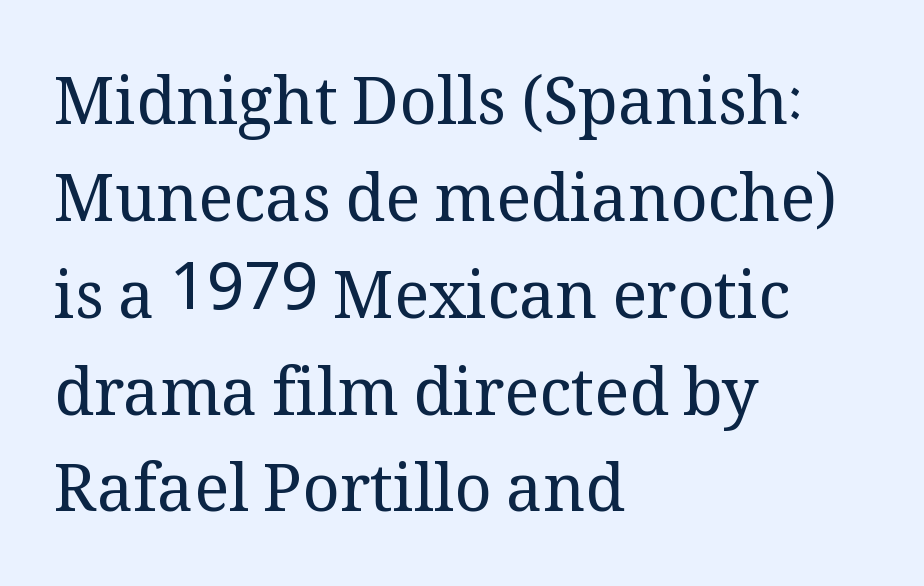
Q: Is the text bold? A: No.
Q: Is the text italic (slanted)? A: No, it is upright.
Q: Is the typeface a serif or a sans-serif typeface? A: Serif.
Q: Is the text underlined? A: No.
Q: How is the paragraph aligned? A: Left-aligned.
Q: Is the spacing between letters normal or unusually wide? A: Normal.
Q: Is the spacing between lines tight, normal or loose? A: Normal.
Q: Width (condensed, normal, or wide)? A: Normal.
Q: Stroke contrast? A: Medium.
Q: x-height? A: Medium.
Q: Monospaced? A: No.
